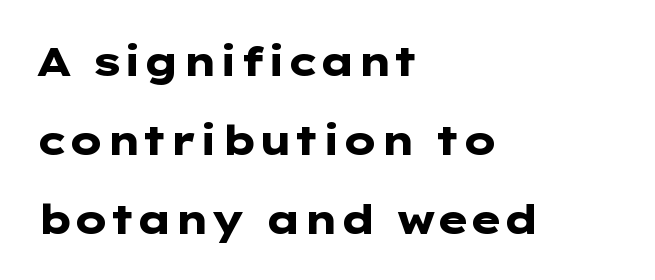
Q: Is the text bold? A: Yes.
Q: Is the text italic (slanted)? A: No, it is upright.
Q: Is the typeface a serif or a sans-serif typeface? A: Sans-serif.
Q: Is the text underlined? A: No.
Q: How is the paragraph aligned? A: Left-aligned.
Q: Is the spacing between letters normal or unusually wide? A: Normal.
Q: Is the spacing between lines tight, normal or loose? A: Loose.
Q: Width (condensed, normal, or wide)? A: Wide.
Q: Stroke contrast? A: Low.
Q: x-height? A: Medium.
